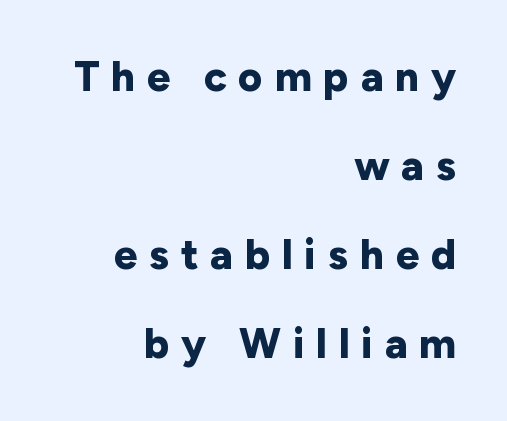
Q: Is the text bold? A: Yes.
Q: Is the text italic (slanted)? A: No, it is upright.
Q: Is the typeface a serif or a sans-serif typeface? A: Sans-serif.
Q: Is the text underlined? A: No.
Q: How is the paragraph aligned? A: Right-aligned.
Q: Is the spacing between letters normal or unusually wide? A: Unusually wide.
Q: Is the spacing between lines tight, normal or loose? A: Loose.
Q: Width (condensed, normal, or wide)? A: Normal.
Q: Stroke contrast? A: Low.
Q: x-height? A: Medium.
Q: Monospaced? A: No.
